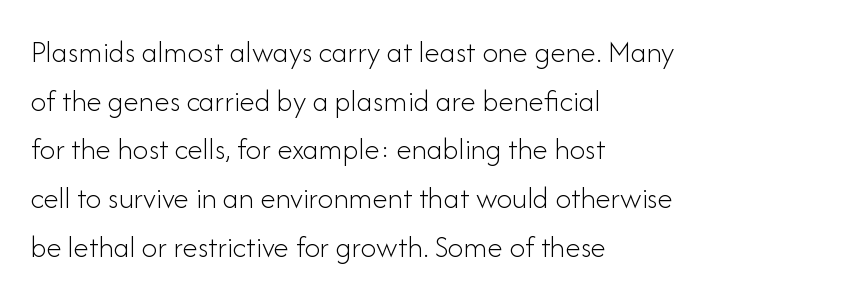
Q: Is the text bold? A: No.
Q: Is the text italic (slanted)? A: No, it is upright.
Q: Is the typeface a serif or a sans-serif typeface? A: Sans-serif.
Q: Is the text underlined? A: No.
Q: How is the paragraph aligned? A: Left-aligned.
Q: Is the spacing between letters normal or unusually wide? A: Normal.
Q: Is the spacing between lines tight, normal or loose? A: Normal.
Q: Width (condensed, normal, or wide)? A: Normal.
Q: Stroke contrast? A: Low.
Q: x-height? A: Small.
Q: Monospaced? A: No.
